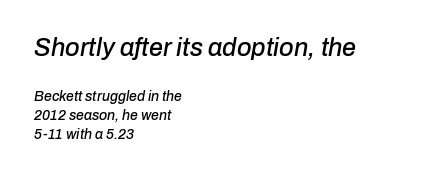
Beneath every word, the page is bare. Reading top to bottom, the characters get smaller at the block break. The rendering applies a slant to the glyphs. Each word holds together tightly as a unit, with standard inter-letter gaps.
